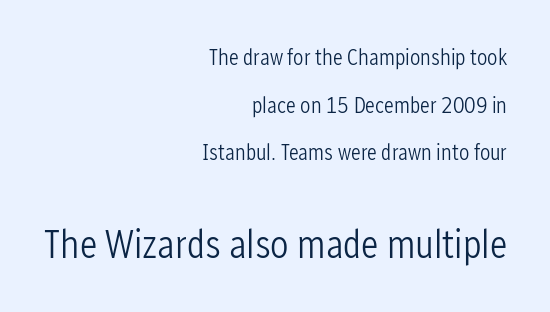
{"serif": "no", "italic": "no", "bold": "no", "weight": "light", "width": "condensed", "stroke_contrast": "low", "x_height": "medium", "monospaced": "no", "underline": "no", "align": "right", "line_spacing": "loose", "line_spacing_ratio": 2.07, "letter_spacing": "normal", "letter_spacing_em": 0.0, "larger_block": "second", "size_ratio": 1.78, "glyph_px": 41}
